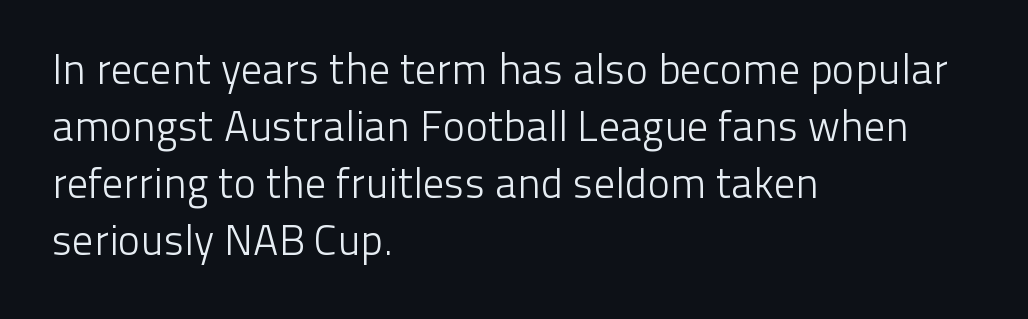
The image shows 42 px light sans-serif type, upright; set left-aligned, normal line spacing (1.36x), normal letter spacing, not underlined; low stroke contrast and a medium x-height.
